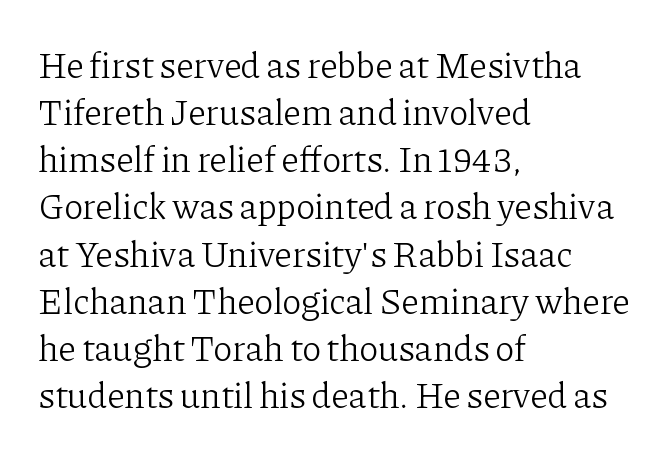
Q: Is the text bold? A: No.
Q: Is the text italic (slanted)? A: No, it is upright.
Q: Is the typeface a serif or a sans-serif typeface? A: Serif.
Q: Is the text underlined? A: No.
Q: How is the paragraph aligned? A: Left-aligned.
Q: Is the spacing between letters normal or unusually wide? A: Normal.
Q: Is the spacing between lines tight, normal or loose? A: Normal.
Q: Width (condensed, normal, or wide)? A: Normal.
Q: Stroke contrast? A: Low.
Q: x-height? A: Medium.
Q: Monospaced? A: No.
